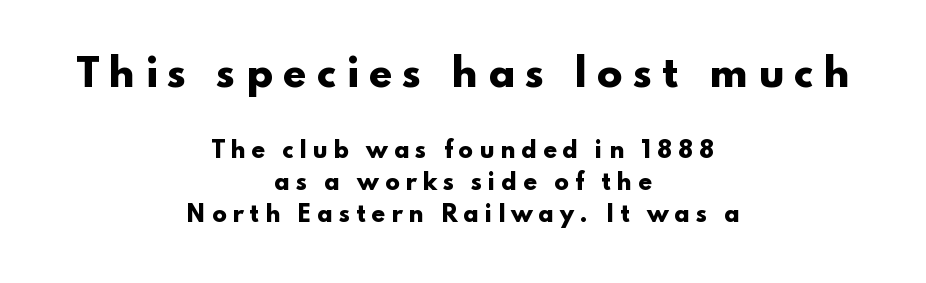
Q: Is the text bold? A: Yes.
Q: Is the text italic (slanted)? A: No, it is upright.
Q: Is the typeface a serif or a sans-serif typeface? A: Sans-serif.
Q: Is the text underlined? A: No.
Q: How is the paragraph aligned? A: Centered.
Q: Is the spacing between letters normal or unusually wide? A: Unusually wide.
Q: Is the spacing between lines tight, normal or loose? A: Normal.
Q: Which block of text is set in a larger size, the first (top) or the second (bottom)? A: The first (top) one.
Q: Width (condensed, normal, or wide)? A: Wide.
Q: Stroke contrast? A: Low.
Q: x-height? A: Small.
Q: Monospaced? A: No.
